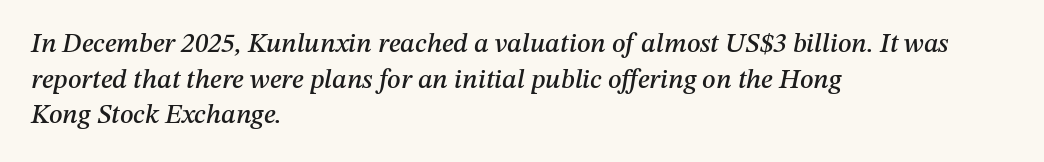
Q: Is the text italic (slanted)? A: Yes, it leans right by about 12 degrees.
Q: Is the text underlined? A: No.
Q: How is the paragraph aligned? A: Left-aligned.
Q: Is the spacing between letters normal or unusually wide? A: Normal.
Q: Is the spacing between lines tight, normal or loose? A: Normal.
